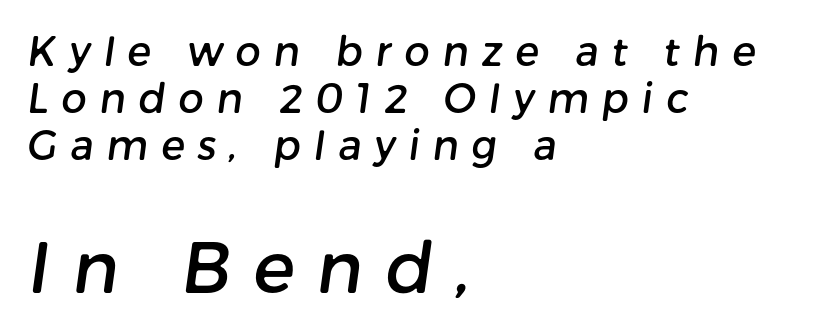
The rendering anchors every line to the left-hand side. Think of a printed novel: that variable character pitch is what you see here. A sans-serif font was chosen for this passage. The block sitting lower on the canvas is the one with enlarged characters. Honestly, the letter spacing is so wide it's the main thing you notice. This rendering features lettering with no underline.
